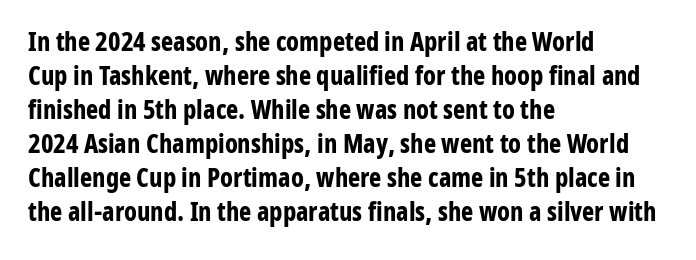
The image shows 26 px bold type, upright; set left-aligned, normal line spacing (1.31x), normal letter spacing, not underlined.
